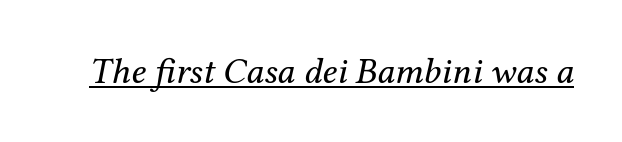
The image shows 37 px regular-weight serif type, italic (leaning right); set normal letter spacing, underlined; medium stroke contrast and a medium x-height.
